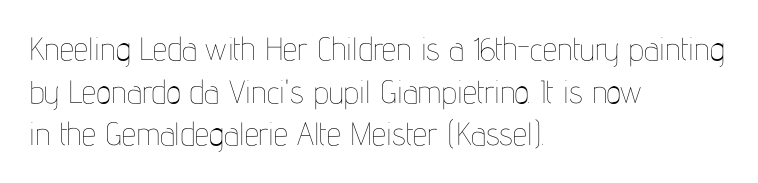
You could not count columns in this text — the font is proportionally spaced. Successive baselines arrive at the customary interval. There is no visible air inserted between adjacent glyphs. Compared with a typical body face, this is equally light or lighter still. This sample is left-justified, so line endings fall wherever the words run out. Upright lettering throughout.
